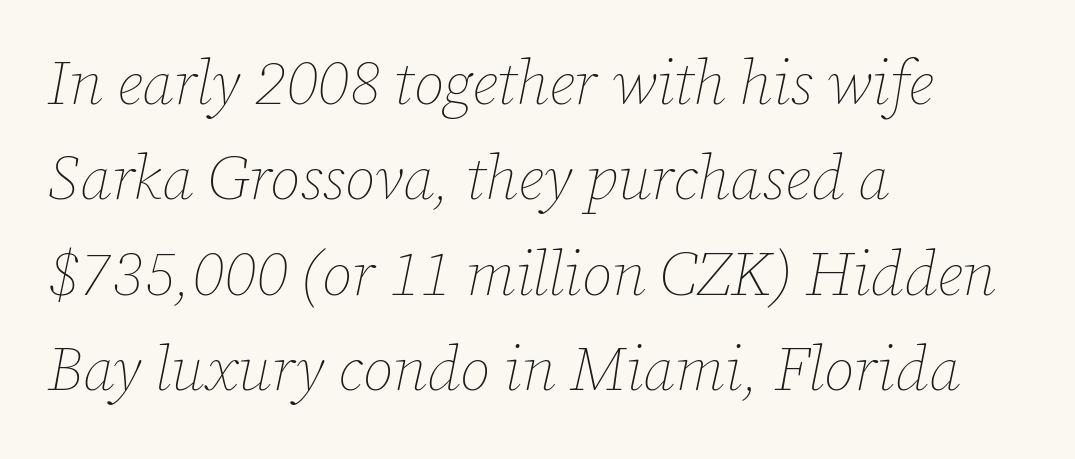
Q: Is the text bold? A: No.
Q: Is the text italic (slanted)? A: Yes, it leans right by about 12 degrees.
Q: Is the text underlined? A: No.
Q: How is the paragraph aligned? A: Left-aligned.
Q: Is the spacing between letters normal or unusually wide? A: Normal.
Q: Is the spacing between lines tight, normal or loose? A: Normal.
Q: Width (condensed, normal, or wide)? A: Normal.
Q: Stroke contrast? A: Low.
Q: x-height? A: Medium.
Q: Monospaced? A: No.
